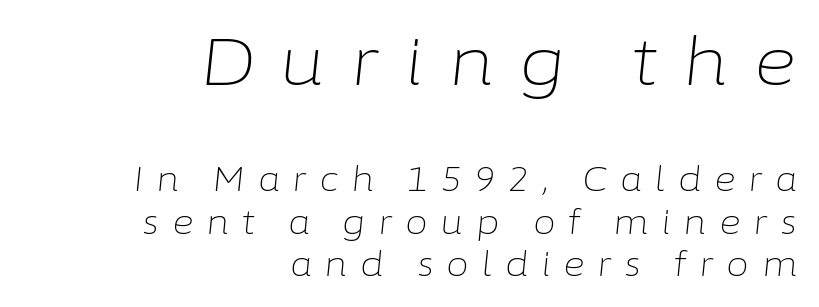
This block has exactly the height ordinary leading produces. Compared with typical body copy, the letter spacing here is much looser. A bare baseline throughout the passage. This rendering uses right alignment, leaving the left contour irregular. Characters are canted at an angle relative to the baseline's perpendicular.
